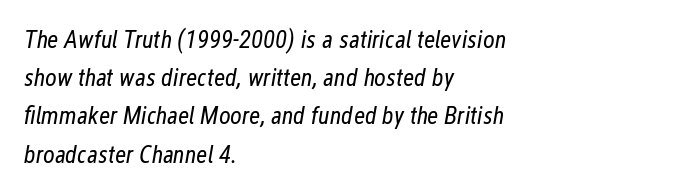
{"italic": "yes", "lean": "right", "slant_degrees": 12, "bold": "no", "underline": "no", "align": "left", "line_spacing": "normal", "line_spacing_ratio": 1.53, "letter_spacing": "normal", "letter_spacing_em": 0.0, "glyph_px": 25}
